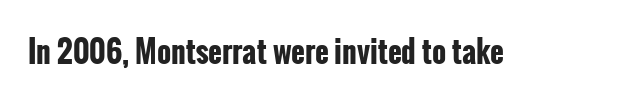
{"serif": "no", "italic": "no", "bold": "yes", "weight": "bold", "width": "condensed", "stroke_contrast": "low", "x_height": "medium", "monospaced": "no", "underline": "no", "letter_spacing": "normal", "letter_spacing_em": 0.0, "glyph_px": 30}
